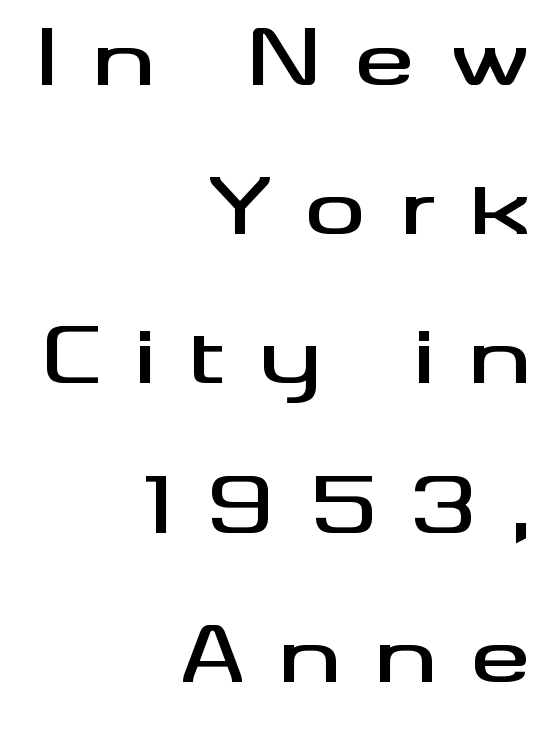
Q: Is the text italic (slanted)? A: No, it is upright.
Q: Is the typeface a serif or a sans-serif typeface? A: Sans-serif.
Q: Is the text underlined? A: No.
Q: How is the paragraph aligned? A: Right-aligned.
Q: Is the spacing between letters normal or unusually wide? A: Unusually wide.
Q: Is the spacing between lines tight, normal or loose? A: Loose.
Q: Width (condensed, normal, or wide)? A: Wide.
Q: Stroke contrast? A: Medium.
Q: x-height? A: Small.
Q: Monospaced? A: No.
